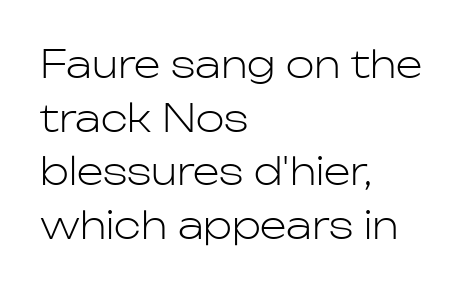
{"serif": "no", "italic": "no", "bold": "no", "weight": "light", "width": "normal", "stroke_contrast": "low", "x_height": "medium", "monospaced": "no", "underline": "no", "align": "left", "line_spacing": "normal", "line_spacing_ratio": 1.41, "letter_spacing": "normal", "letter_spacing_em": 0.0, "glyph_px": 38}
